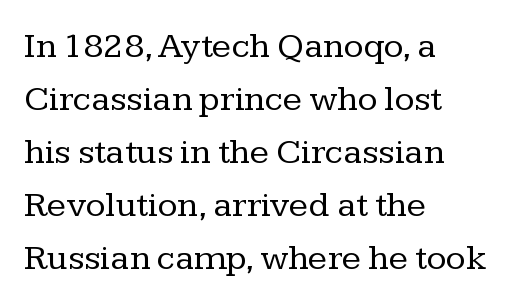
The image shows 36 px regular-weight serif type, upright; set left-aligned, normal line spacing (1.47x), normal letter spacing, not underlined; low stroke contrast and a medium x-height.
